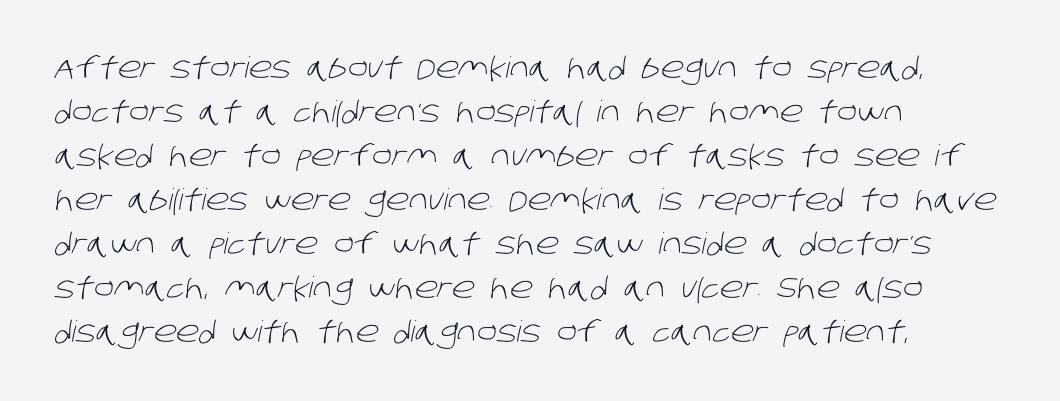
Spacing verdict: proportional, widths tailored to each character. This sample uses a sans-serif face. Weight: not bold — regular or lighter. Default kerning and tracking; the words read as compact shapes. Only glyphs here, with clear space below each row.
